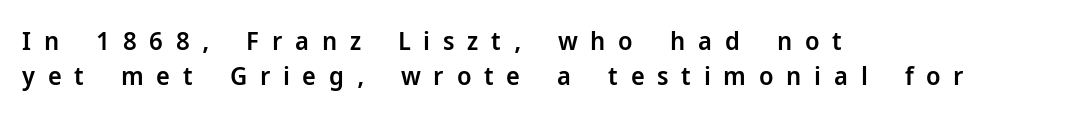
Q: Is the text bold? A: Semi-bold.
Q: Is the text italic (slanted)? A: No, it is upright.
Q: Is the text underlined? A: No.
Q: How is the paragraph aligned? A: Left-aligned.
Q: Is the spacing between letters normal or unusually wide? A: Unusually wide.
Q: Is the spacing between lines tight, normal or loose? A: Normal.
